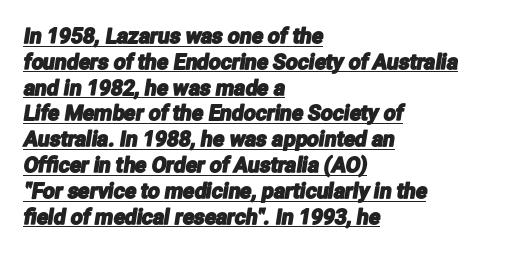
The image shows 21 px text type; set left-aligned, line spacing 1.23x, normal letter spacing, underlined.
